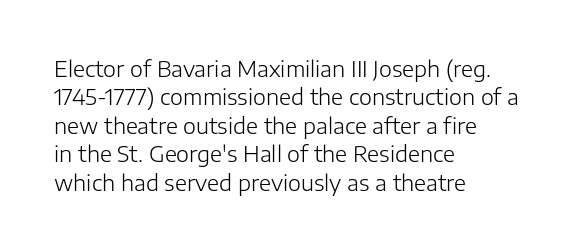
The image shows 22 px text type, upright; set left-aligned, normal line spacing (1.29x), normal letter spacing, not underlined.
